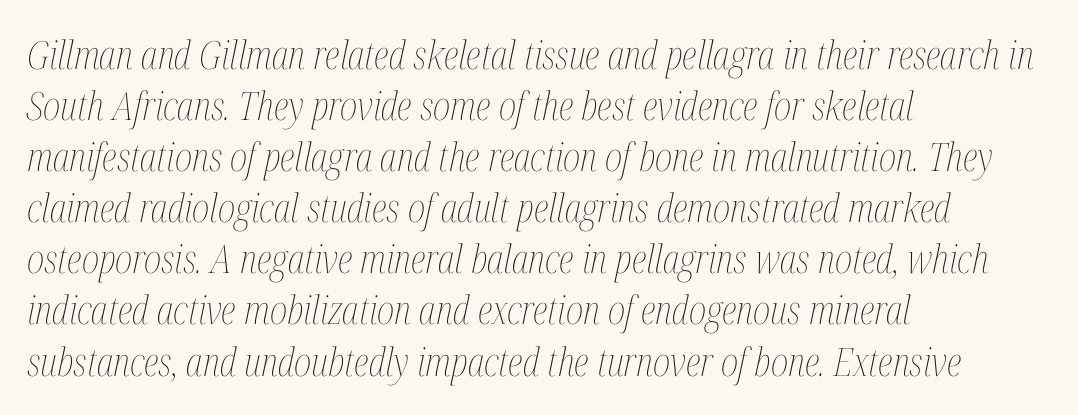
The image shows 39 px thin, condensed type, italic (leaning right); set left-aligned, normal line spacing (1.31x), normal letter spacing, not underlined; medium stroke contrast and a medium x-height.
